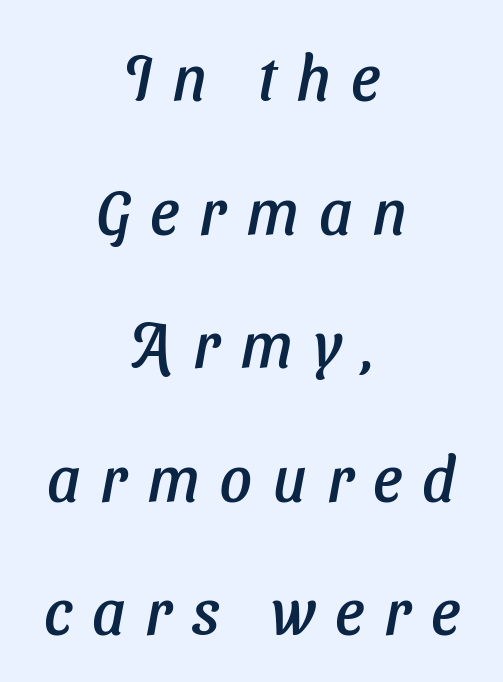
Q: Is the text italic (slanted)? A: Yes, it leans right by about 11 degrees.
Q: Is the text underlined? A: No.
Q: How is the paragraph aligned? A: Centered.
Q: Is the spacing between letters normal or unusually wide? A: Unusually wide.
Q: Is the spacing between lines tight, normal or loose? A: Loose.
Q: Width (condensed, normal, or wide)? A: Normal.
Q: Stroke contrast? A: Low.
Q: x-height? A: Medium.
Q: Monospaced? A: No.
